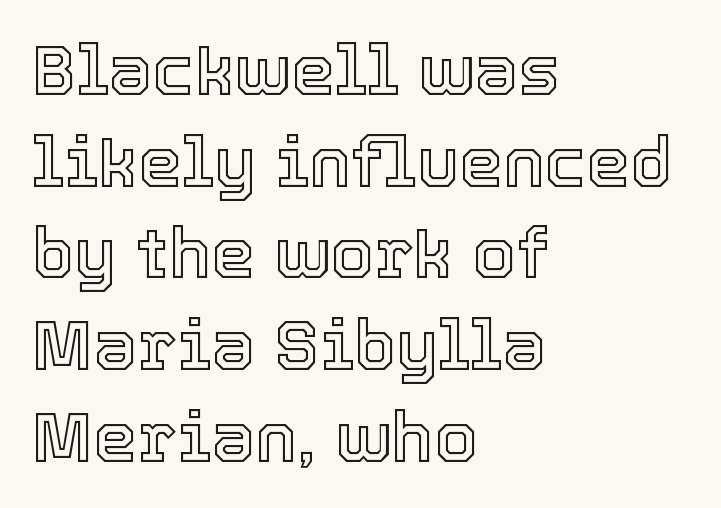
The image shows 70 px text type, upright; set left-aligned, normal line spacing (1.31x), normal letter spacing, not underlined; a medium x-height.
